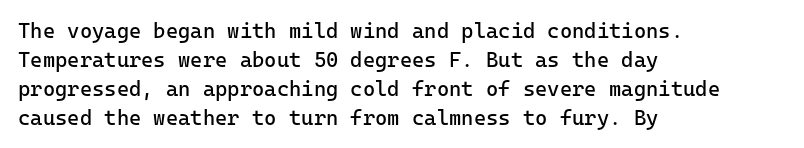
Letters rest on an invisible, unmarked baseline. Heaviness? Minimal to ordinary, like unemphasized prose. The rendering anchors every line to the left-hand side. The line-height multiplier appears to be the usual default.
